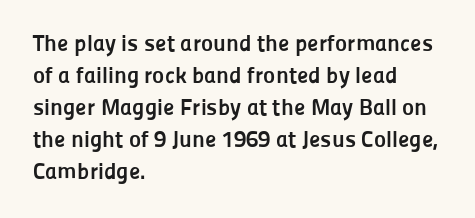
Q: Is the text bold? A: Yes.
Q: Is the text italic (slanted)? A: No, it is upright.
Q: Is the text underlined? A: No.
Q: How is the paragraph aligned? A: Left-aligned.
Q: Is the spacing between letters normal or unusually wide? A: Normal.
Q: Is the spacing between lines tight, normal or loose? A: Normal.
